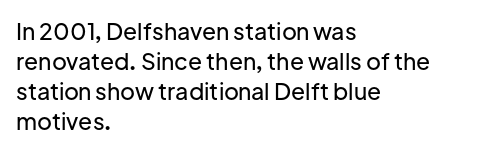
{"italic": "no", "underline": "no", "align": "left", "line_spacing": "normal", "line_spacing_ratio": 1.31, "letter_spacing": "normal", "letter_spacing_em": 0.0, "glyph_px": 23}
